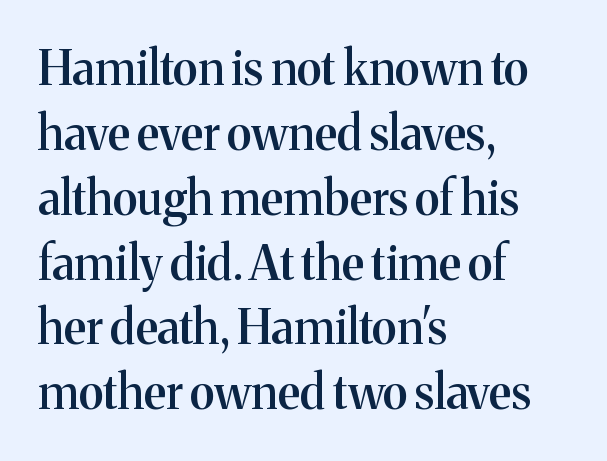
Proportional: the letters do not fall into vertical columns. The passage shown has conventional tracking throughout. Is the type bold? Partly — it's a semibold, heavier than regular but not fully bold. To sum up the face: it has serifs. Do the letters lean? They stand straight. Check the space under the baseline: it is left empty.
